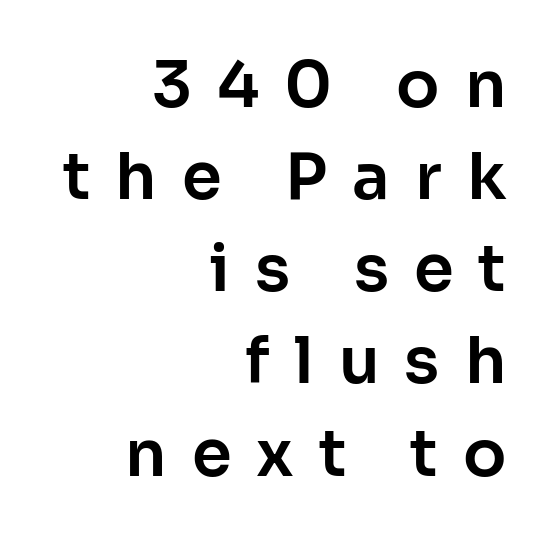
Does the copy run flush right? Yes — the right margin is perfectly even. Just letters on the line, the space beneath them empty. Display-style spreading of the glyphs; the letterfit is very open. Does the type have serifs? No, each stem ends abruptly. Each new line begins a customary step beneath the previous one.
